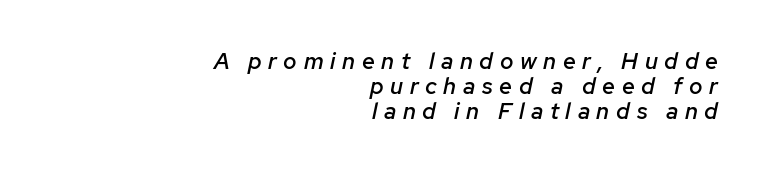
{"italic": "yes", "lean": "right", "slant_degrees": 12, "bold": "semi", "underline": "no", "align": "right", "line_spacing": "tight", "line_spacing_ratio": 1.09, "letter_spacing": "wide", "letter_spacing_em": 0.29, "glyph_px": 23}
